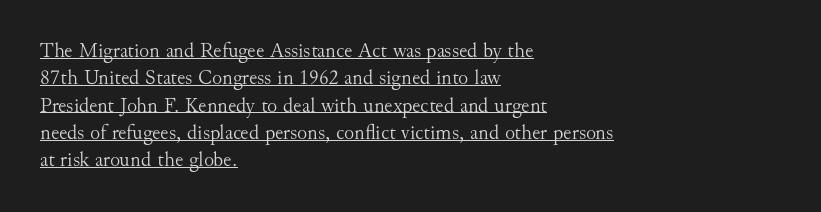
{"italic": "no", "bold": "no", "underline": "yes", "align": "left", "line_spacing": "normal", "line_spacing_ratio": 1.3, "letter_spacing": "normal", "letter_spacing_em": 0.0, "glyph_px": 21}
